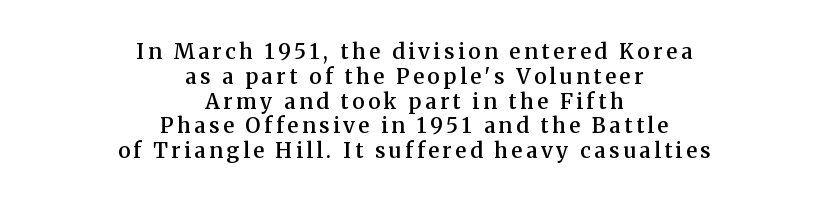
{"italic": "no", "bold": "semi", "underline": "no", "align": "center", "line_spacing_ratio": 1.18, "glyph_px": 21}
